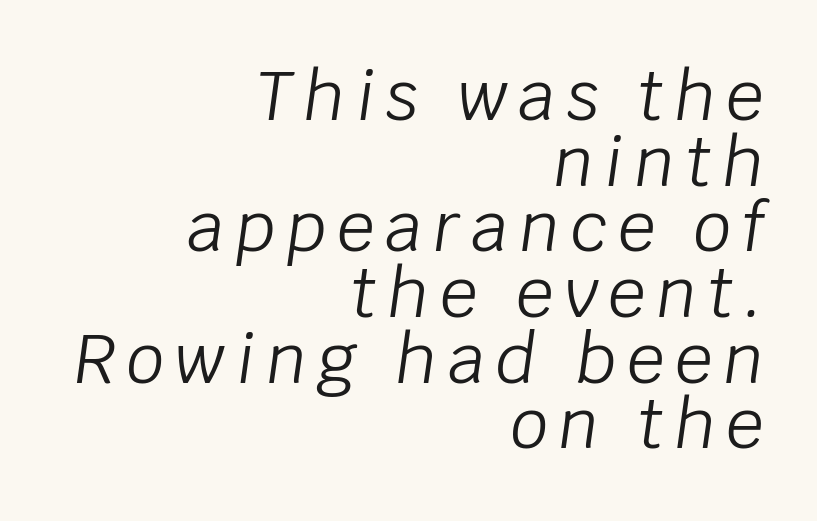
{"italic": "yes", "lean": "right", "slant_degrees": 8, "bold": "no", "weight": "light", "width": "normal", "stroke_contrast": "low", "x_height": "large", "monospaced": "no", "underline": "no", "align": "right", "line_spacing": "tight", "line_spacing_ratio": 0.98, "glyph_px": 67}
